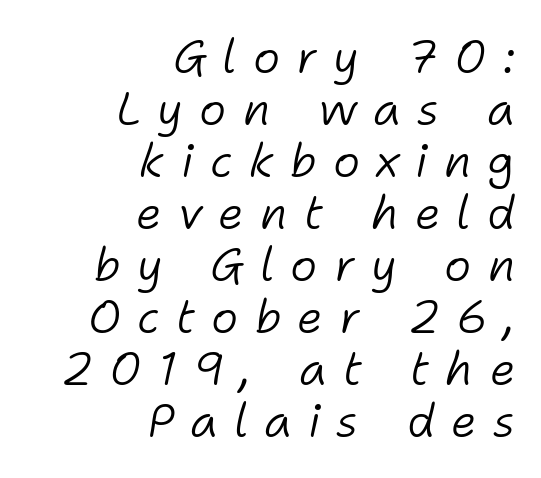
Line endings align vertically; line beginnings do not. Honestly, the letter spacing is so wide it's the main thing you notice. An italicized treatment has been applied to the whole sample. Each new line begins almost immediately beneath the previous one. This sample has the flowing, uneven cadence of proportional lettering. The weight tops out at a normal text grade.
